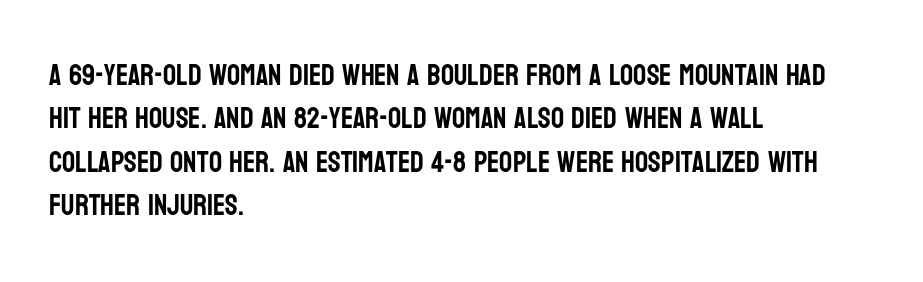
The image shows 29 px condensed sans-serif type, upright; set left-aligned, normal line spacing (1.5x), normal letter spacing, not underlined; low stroke contrast and a large x-height.
